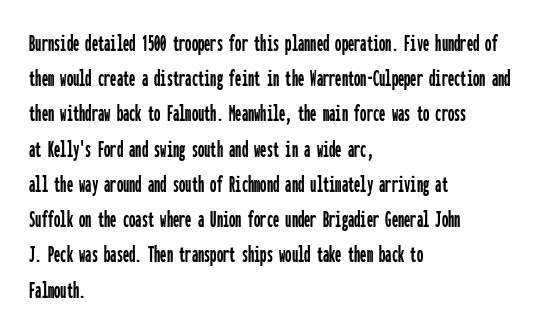
Q: Is the text italic (slanted)? A: No, it is upright.
Q: Is the text underlined? A: No.
Q: How is the paragraph aligned? A: Left-aligned.
Q: Is the spacing between letters normal or unusually wide? A: Normal.
Q: Is the spacing between lines tight, normal or loose? A: Normal.
